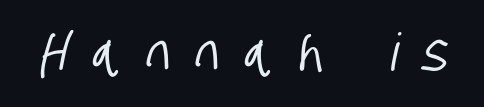
The image shows 52 px condensed sans-serif type; set unusually wide letter spacing (+0.47 em), not underlined; low stroke contrast and a large x-height.
